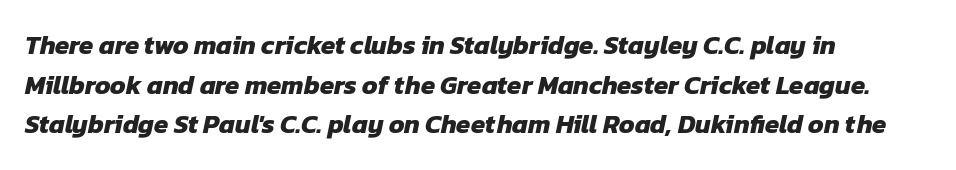
{"bold": "yes", "underline": "no", "align": "left", "line_spacing": "normal", "line_spacing_ratio": 1.52, "letter_spacing": "normal", "letter_spacing_em": 0.0, "glyph_px": 26}
